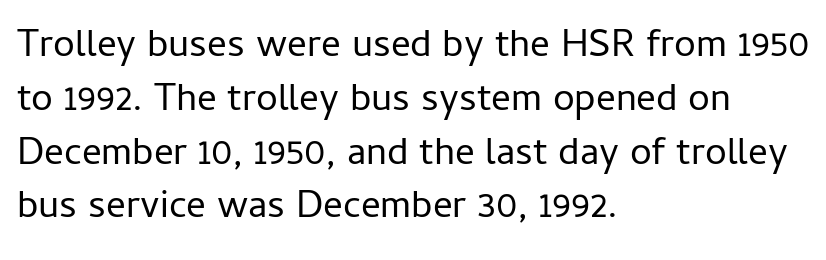
{"serif": "no", "italic": "no", "bold": "no", "weight": "regular", "width": "normal", "stroke_contrast": "low", "x_height": "medium", "monospaced": "no", "underline": "no", "align": "left", "line_spacing": "normal", "line_spacing_ratio": 1.38, "letter_spacing": "normal", "letter_spacing_em": 0.0, "glyph_px": 39}
